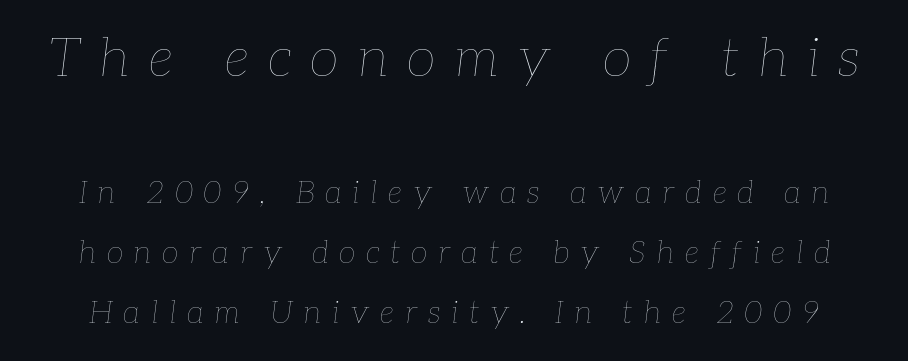
{"italic": "yes", "lean": "right", "slant_degrees": 7, "bold": "no", "weight": "thin", "width": "normal", "stroke_contrast": "low", "x_height": "medium", "monospaced": "no", "underline": "no", "line_spacing": "loose", "line_spacing_ratio": 1.93, "letter_spacing": "wide", "letter_spacing_em": 0.35, "larger_block": "first", "size_ratio": 1.74, "glyph_px": 54}
